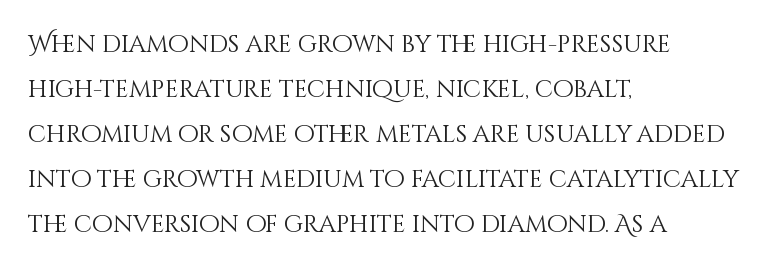
Q: Is the text bold? A: No.
Q: Is the text italic (slanted)? A: No, it is upright.
Q: Is the text underlined? A: No.
Q: How is the paragraph aligned? A: Left-aligned.
Q: Is the spacing between letters normal or unusually wide? A: Normal.
